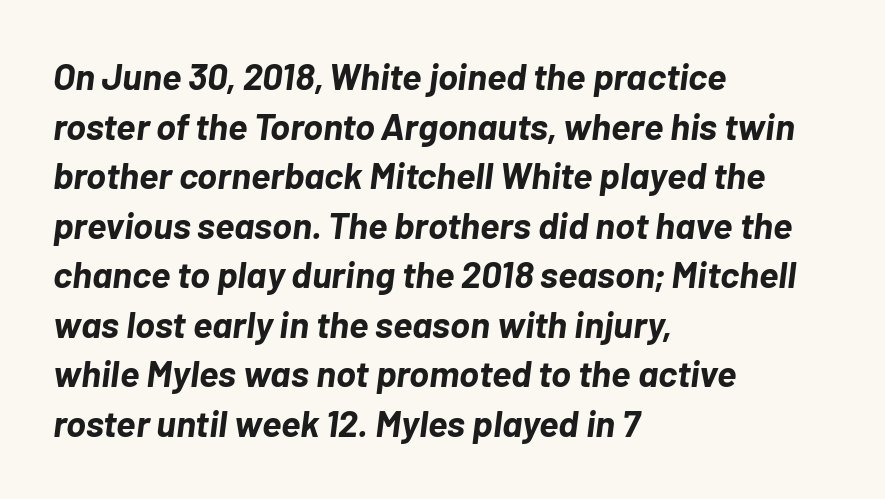
{"italic": "yes", "lean": "right", "slant_degrees": 7, "bold": "yes", "weight": "bold", "width": "normal", "stroke_contrast": "low", "x_height": "medium", "monospaced": "no", "underline": "no", "align": "left", "line_spacing": "normal", "line_spacing_ratio": 1.34, "letter_spacing": "normal", "letter_spacing_em": 0.0, "glyph_px": 37}
